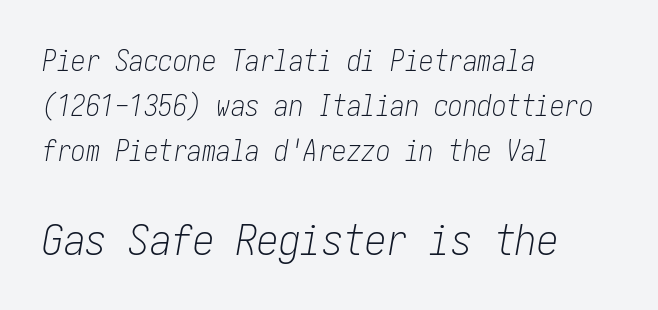
Q: Is the text bold? A: No.
Q: Is the text italic (slanted)? A: Yes, it leans right by about 10 degrees.
Q: Is the text underlined? A: No.
Q: How is the paragraph aligned? A: Left-aligned.
Q: Is the spacing between letters normal or unusually wide? A: Normal.
Q: Is the spacing between lines tight, normal or loose? A: Normal.
Q: Which block of text is set in a larger size, the first (top) or the second (bottom)? A: The second (bottom) one.
Q: Width (condensed, normal, or wide)? A: Condensed.
Q: Stroke contrast? A: Low.
Q: x-height? A: Medium.
